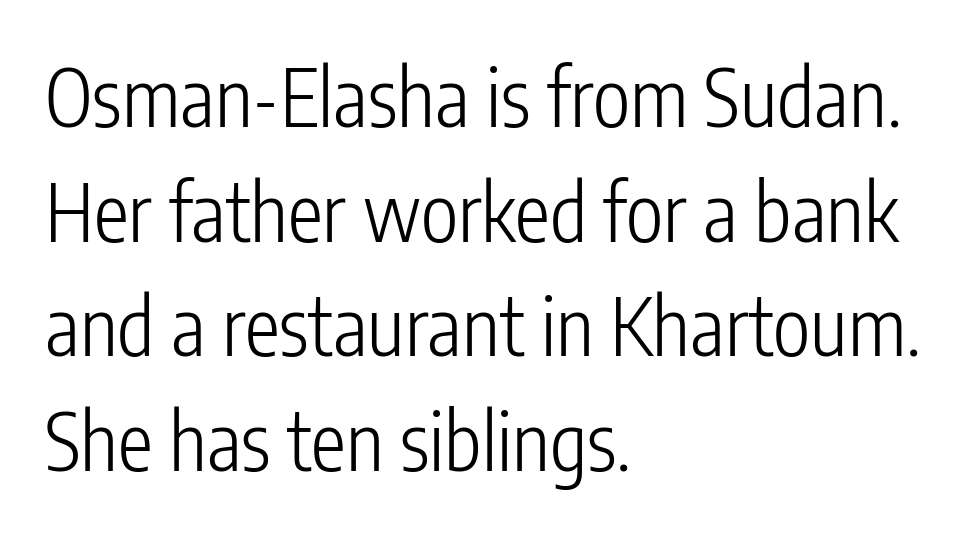
Q: Is the text bold? A: No.
Q: Is the text italic (slanted)? A: No, it is upright.
Q: Is the typeface a serif or a sans-serif typeface? A: Sans-serif.
Q: Is the text underlined? A: No.
Q: How is the paragraph aligned? A: Left-aligned.
Q: Is the spacing between letters normal or unusually wide? A: Normal.
Q: Is the spacing between lines tight, normal or loose? A: Normal.
Q: Width (condensed, normal, or wide)? A: Condensed.
Q: Stroke contrast? A: Low.
Q: x-height? A: Medium.
Q: Monospaced? A: No.
